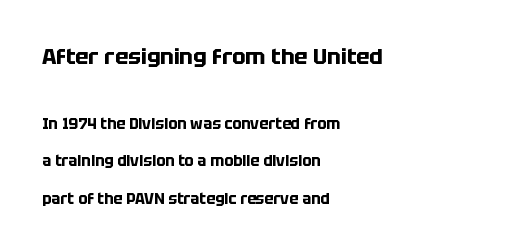
Is there much room between lines? Yes — plenty of vertical air separates them. The gap between lines stays unmarked. Tracking here is standard; glyphs follow each other at the usual distance. A roman cut, with each character standing at attention. Left-aligned paragraph, ragged on the right. The letters in the upper block stand taller than those in the block below.
